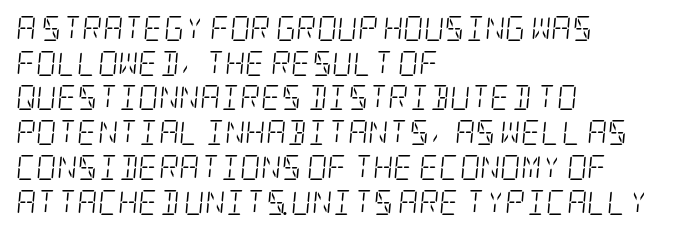
{"italic": "yes", "lean": "right", "slant_degrees": 5, "bold": "no", "underline": "no", "align": "left", "line_spacing": "normal", "line_spacing_ratio": 1.39, "letter_spacing": "normal", "letter_spacing_em": 0.0, "glyph_px": 25}
